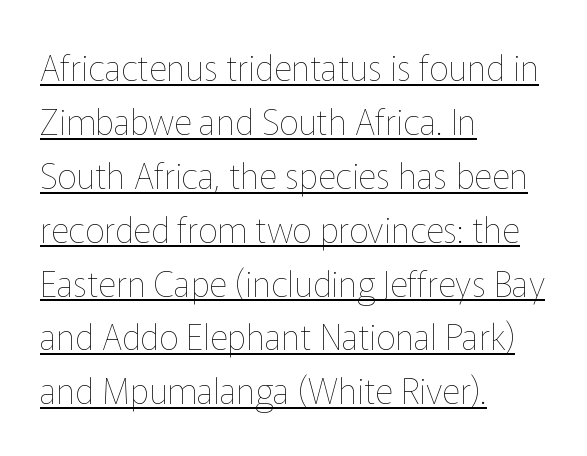
Tracking value appears to be zero — textbook default spacing. Character widths vary here, with narrow letters taking less room than wide ones. The typeface has the unassuming heft of standard copy or less. Check the space under the baseline: a stroke is drawn there. Visually the block forms a straight wall on the left and a jagged coastline on the right.
